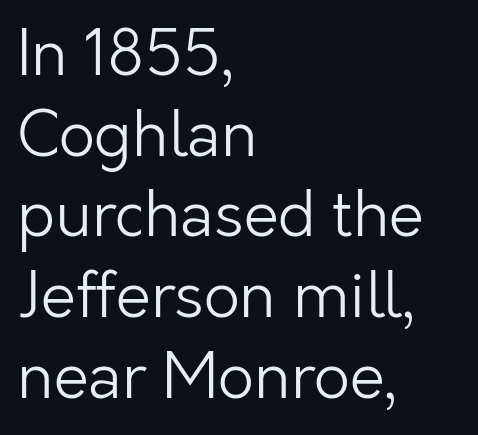
Default kerning and tracking; the words read as compact shapes. Descenders are the only things crossing below the line. All the whitespace from short lines collects on the right. This block has exactly the height ordinary leading produces. The strokes are not fattened; the text isn't bold.
